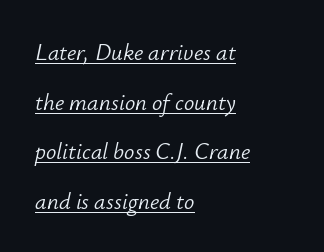
The image shows 23 px text type, italic (leaning right); set left-aligned, loose line spacing (2.16x), normal letter spacing, underlined.
